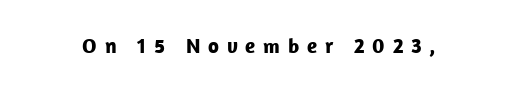
The image shows 21 px bold type, upright; set unusually wide letter spacing (+0.37 em), not underlined.
